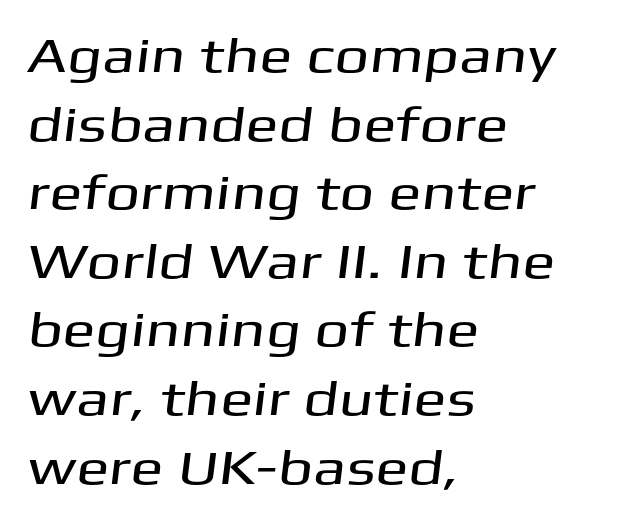
Q: Is the typeface a serif or a sans-serif typeface? A: Sans-serif.
Q: Is the text underlined? A: No.
Q: How is the paragraph aligned? A: Left-aligned.
Q: Is the spacing between letters normal or unusually wide? A: Normal.
Q: Is the spacing between lines tight, normal or loose? A: Normal.
Q: Width (condensed, normal, or wide)? A: Wide.
Q: Stroke contrast? A: Medium.
Q: x-height? A: Medium.
Q: Monospaced? A: No.
